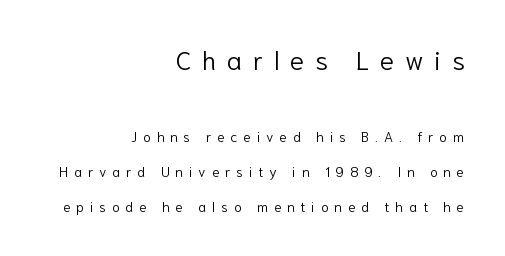
Q: Is the text bold? A: No.
Q: Is the text italic (slanted)? A: No, it is upright.
Q: Is the text underlined? A: No.
Q: How is the paragraph aligned? A: Right-aligned.
Q: Is the spacing between letters normal or unusually wide? A: Unusually wide.
Q: Is the spacing between lines tight, normal or loose? A: Loose.
Q: Which block of text is set in a larger size, the first (top) or the second (bottom)? A: The first (top) one.
